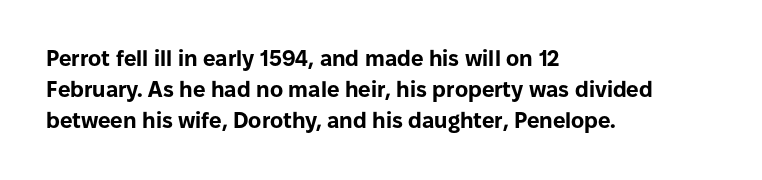
Ordinary non-slanted type is in use. The space between consecutive lines is moderate. The strokes are fattened all the way to bold. No extra tracking has been applied to these lines. Quick note: underline off. The typesetter chose a ragged-right arrangement here.
